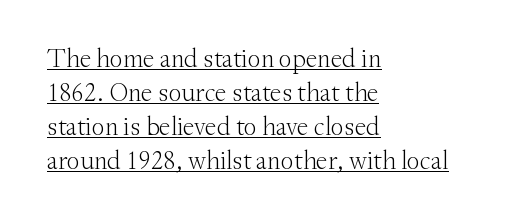
{"italic": "no", "bold": "no", "underline": "yes", "align": "left", "line_spacing": "normal", "line_spacing_ratio": 1.31, "letter_spacing": "normal", "letter_spacing_em": 0.0, "glyph_px": 26}
